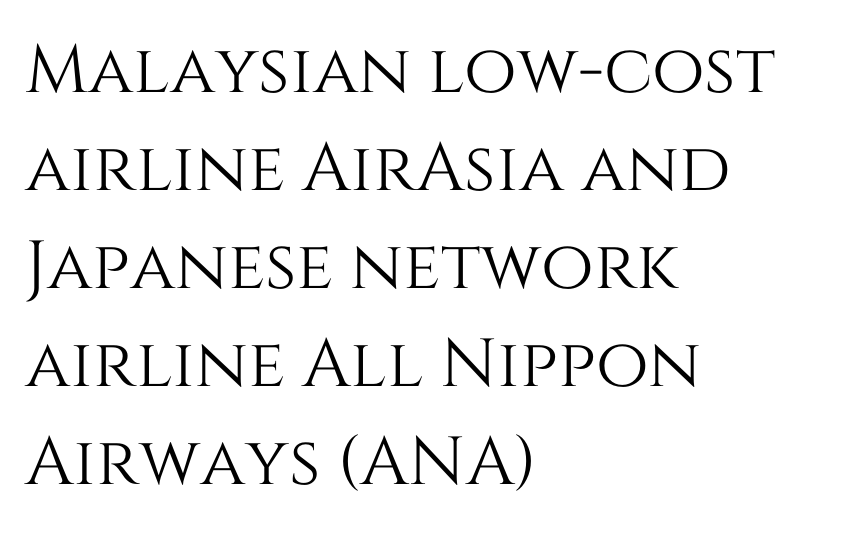
Q: Is the text italic (slanted)? A: No, it is upright.
Q: Is the text underlined? A: No.
Q: How is the paragraph aligned? A: Left-aligned.
Q: Is the spacing between letters normal or unusually wide? A: Normal.
Q: Is the spacing between lines tight, normal or loose? A: Normal.
Q: Width (condensed, normal, or wide)? A: Normal.
Q: Stroke contrast? A: Medium.
Q: x-height? A: Large.
Q: Monospaced? A: No.
